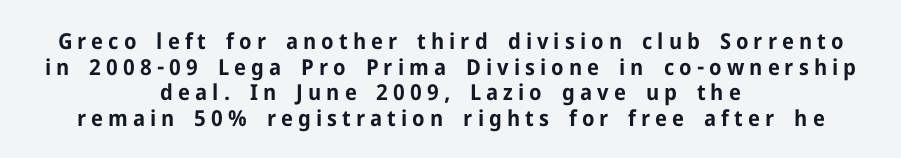
Plain, unruled lines of type. I'd describe the lettering as bold — thick and assertive. Layout note: lines centered. In terms of letterspacing, this is a distinctly airy, spread setting. A roman cut, with each character standing at attention.
